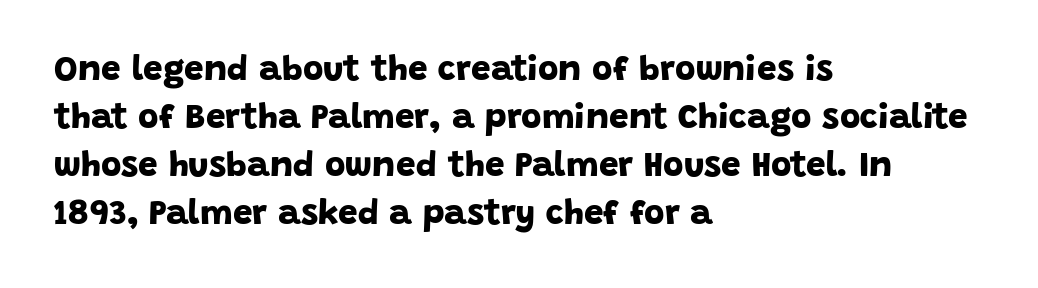
A typesetter would call this proportional, since set widths differ per character. This sample is left-justified, so line endings fall wherever the words run out. Check the space under the baseline: it is left empty. The space between consecutive lines is moderate. How heavy is the stroke? Heavy — this is a bold.
